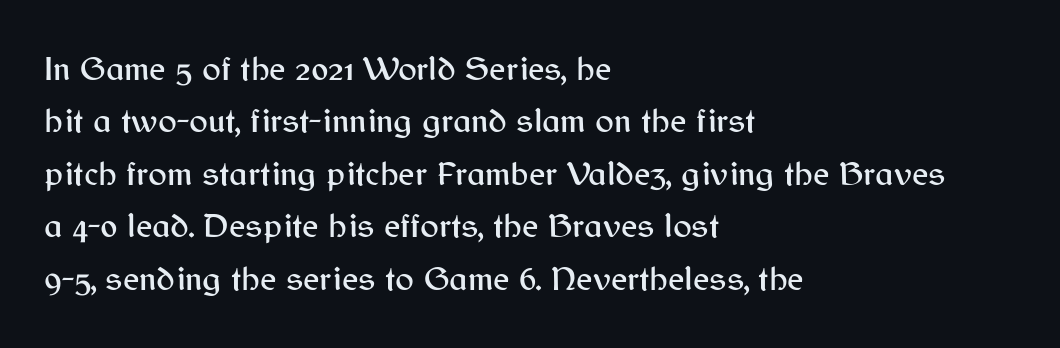
Is there much room between lines? A standard amount, neither cramped nor airy. Is this a fixed-width face? No — the glyphs have proportional, varying widths. Nobody drew a line under any word here. The typeface chosen for these lines omits serifs.
